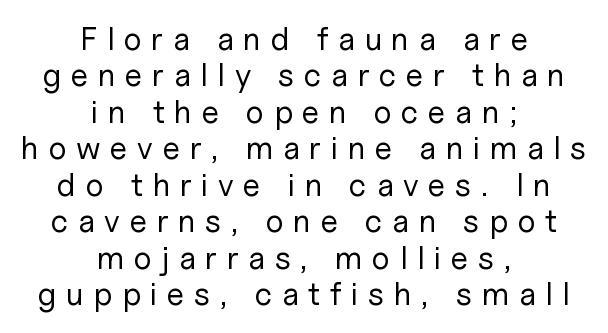
Q: Is the text bold? A: No.
Q: Is the text italic (slanted)? A: No, it is upright.
Q: Is the typeface a serif or a sans-serif typeface? A: Sans-serif.
Q: Is the text underlined? A: No.
Q: How is the paragraph aligned? A: Centered.
Q: Is the spacing between letters normal or unusually wide? A: Unusually wide.
Q: Is the spacing between lines tight, normal or loose? A: Tight.
Q: Width (condensed, normal, or wide)? A: Normal.
Q: Stroke contrast? A: Low.
Q: x-height? A: Medium.
Q: Monospaced? A: No.
